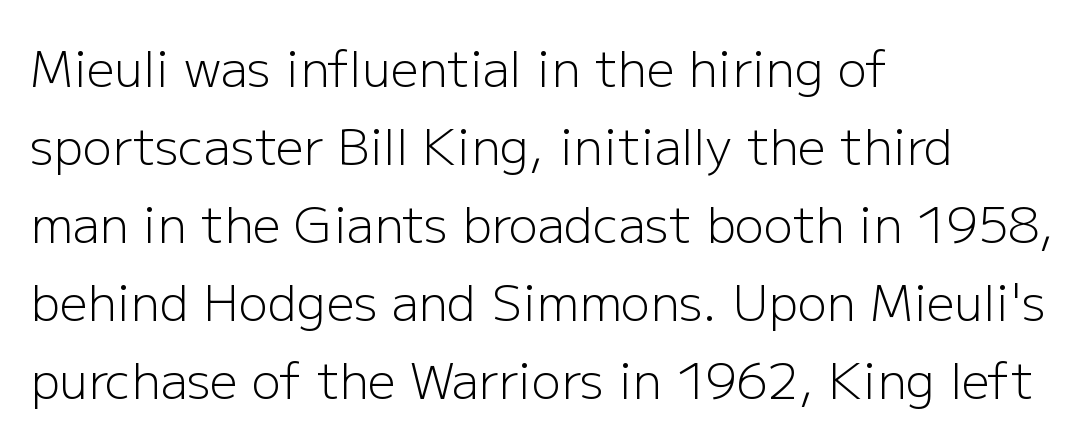
{"serif": "no", "italic": "no", "bold": "no", "weight": "light", "width": "normal", "stroke_contrast": "low", "x_height": "medium", "monospaced": "no", "underline": "no", "align": "left", "line_spacing": "normal", "line_spacing_ratio": 1.59, "letter_spacing": "normal", "letter_spacing_em": 0.0, "glyph_px": 49}
